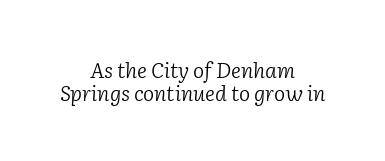
Tracking here is standard; glyphs follow each other at the usual distance. When letters slant like this, we call the style italic. Leading: reduced. Letters have the restrained weight of plain body copy at most. One-word summary of the alignment: center.
